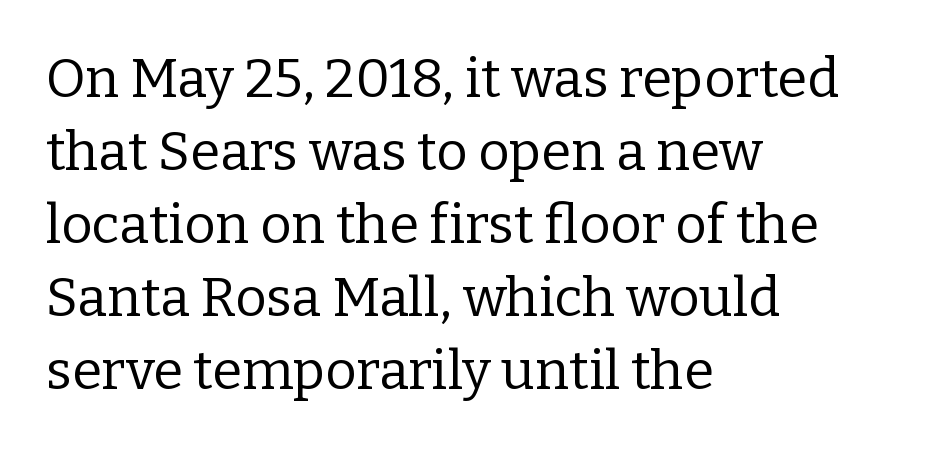
A typesetter would label this face a serif. A typesetter would mark this as roman, not italic. No word sits above an underline. A normal amount of white space separates one row of letters from the next.
